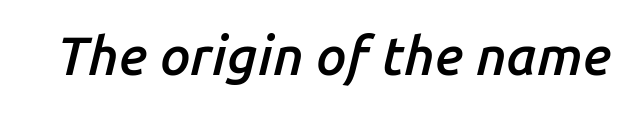
{"italic": "yes", "lean": "right", "slant_degrees": 14, "bold": "semi", "weight": "semibold", "width": "normal", "stroke_contrast": "low", "x_height": "medium", "monospaced": "no", "underline": "no", "letter_spacing": "normal", "letter_spacing_em": 0.0, "glyph_px": 54}
